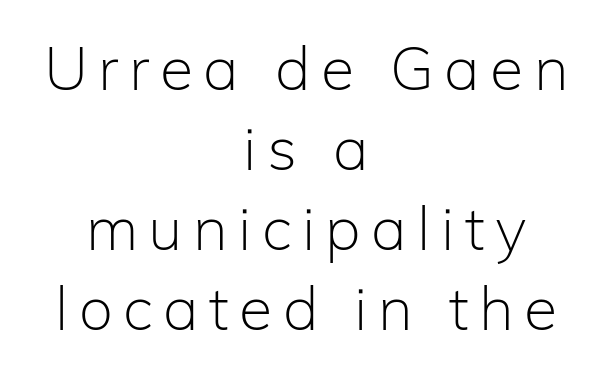
Stem width sits at or under what a default text font uses. Evenly set lines give the paragraph a standard silhouette. A student would call this center alignment; a typographer would say set centered. Notice how the stems are strictly vertical — no italics here.
